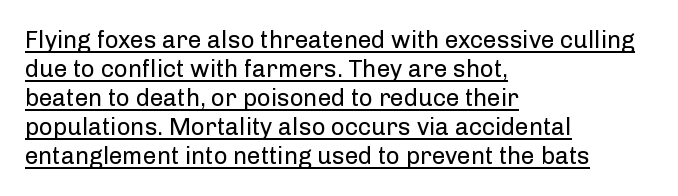
Q: Is the text bold? A: No.
Q: Is the text italic (slanted)? A: No, it is upright.
Q: Is the text underlined? A: Yes.
Q: How is the paragraph aligned? A: Left-aligned.
Q: Is the spacing between letters normal or unusually wide? A: Normal.
